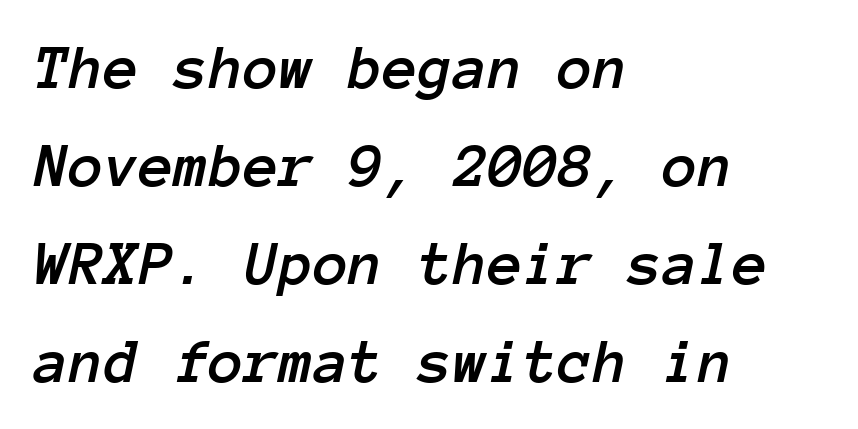
The image shows 64 px text type, italic (leaning right), monospaced; set left-aligned, normal line spacing (1.53x), normal letter spacing, not underlined; low stroke contrast and a medium x-height.
